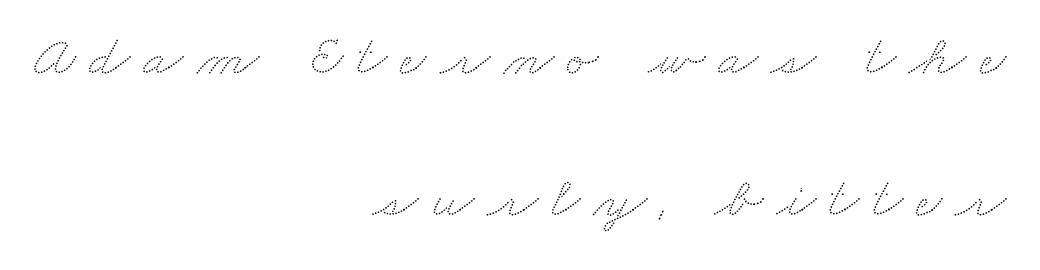
{"width": "wide", "stroke_contrast": "low", "x_height": "small", "monospaced": "no", "underline": "no", "align": "right", "line_spacing": "loose", "line_spacing_ratio": 2.45, "letter_spacing": "wide", "letter_spacing_em": 0.23, "glyph_px": 58}
